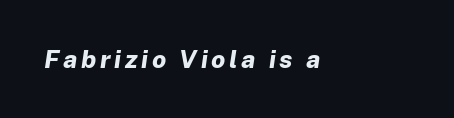
The image shows 25 px bold type, italic (leaning right); set not underlined.
